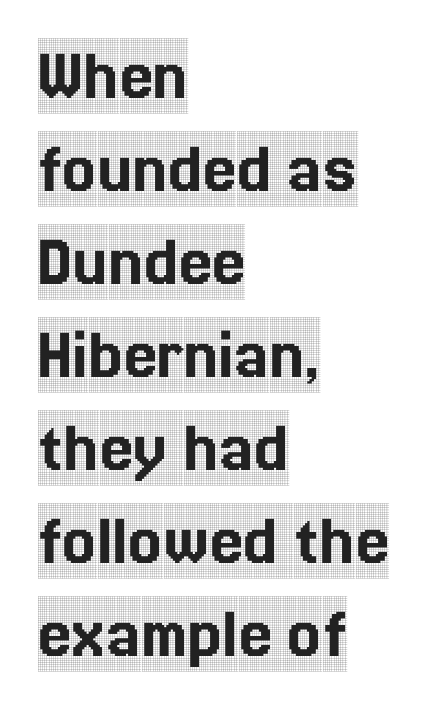
Q: Is the text italic (slanted)? A: No, it is upright.
Q: Is the typeface a serif or a sans-serif typeface? A: Serif.
Q: Is the text underlined? A: No.
Q: How is the paragraph aligned? A: Left-aligned.
Q: Is the spacing between letters normal or unusually wide? A: Normal.
Q: Width (condensed, normal, or wide)? A: Condensed.
Q: x-height? A: Large.
Q: Monospaced? A: No.
